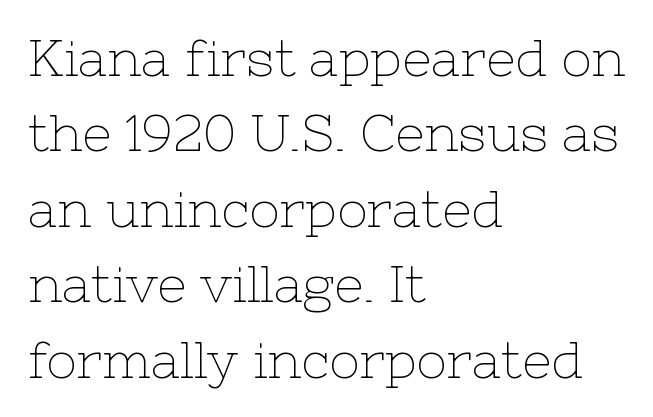
{"serif": "yes", "italic": "no", "bold": "no", "weight": "thin", "width": "normal", "stroke_contrast": "low", "x_height": "medium", "monospaced": "no", "underline": "no", "align": "left", "line_spacing": "normal", "line_spacing_ratio": 1.48, "letter_spacing": "normal", "letter_spacing_em": 0.0, "glyph_px": 51}
